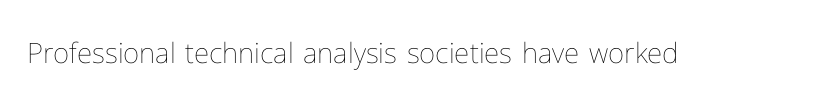
The image shows 28 px thin type, upright; set normal letter spacing, not underlined; low stroke contrast and a medium x-height.
